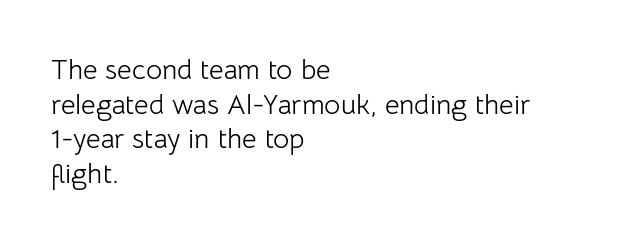
{"serif": "no", "italic": "no", "bold": "no", "weight": "light", "width": "normal", "stroke_contrast": "low", "x_height": "medium", "monospaced": "no", "underline": "no", "align": "left", "line_spacing_ratio": 1.24, "letter_spacing": "normal", "letter_spacing_em": 0.0, "glyph_px": 28}
